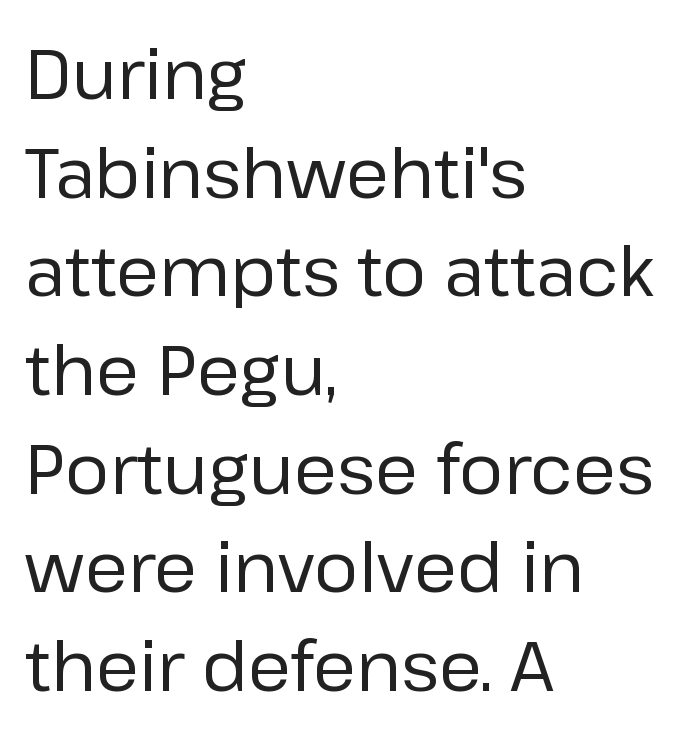
{"serif": "no", "italic": "no", "bold": "no", "weight": "regular", "width": "normal", "stroke_contrast": "low", "x_height": "medium", "monospaced": "no", "underline": "no", "align": "left", "line_spacing": "normal", "line_spacing_ratio": 1.43, "letter_spacing": "normal", "letter_spacing_em": 0.0, "glyph_px": 69}
